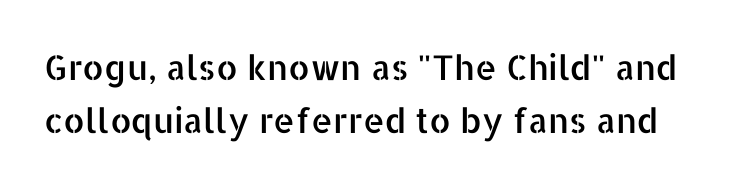
Q: Is the text italic (slanted)? A: No, it is upright.
Q: Is the typeface a serif or a sans-serif typeface? A: Sans-serif.
Q: Is the text underlined? A: No.
Q: Is the spacing between letters normal or unusually wide? A: Normal.
Q: Is the spacing between lines tight, normal or loose? A: Normal.
Q: Width (condensed, normal, or wide)? A: Normal.
Q: Stroke contrast? A: Low.
Q: x-height? A: Medium.
Q: Monospaced? A: No.
